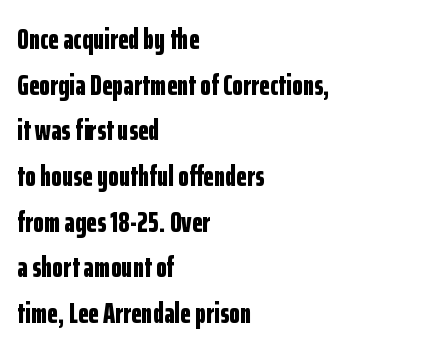
Q: Is the text bold? A: Yes.
Q: Is the text italic (slanted)? A: No, it is upright.
Q: Is the typeface a serif or a sans-serif typeface? A: Sans-serif.
Q: Is the text underlined? A: No.
Q: How is the paragraph aligned? A: Left-aligned.
Q: Is the spacing between letters normal or unusually wide? A: Normal.
Q: Is the spacing between lines tight, normal or loose? A: Normal.
Q: Width (condensed, normal, or wide)? A: Condensed.
Q: Stroke contrast? A: Low.
Q: x-height? A: Medium.
Q: Monospaced? A: No.
